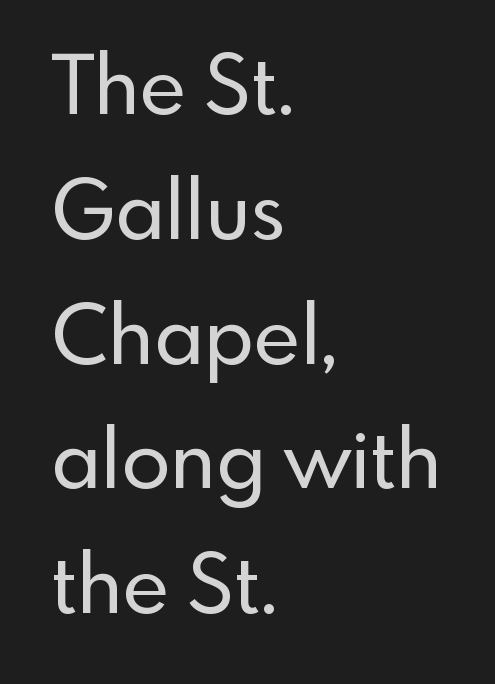
Glance below the letters and you will spot only blank space. There is no visible air inserted between adjacent glyphs. This rendering employs a face without finishing strokes, i.e., a sans-serif. Note the varied advance widths — an 'i' is clearly narrower than an 'm'.
